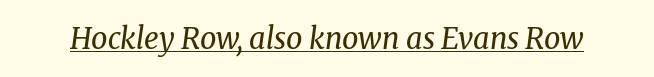
The image shows 29 px regular-weight serif type, italic (leaning right); set normal letter spacing, underlined; medium stroke contrast and a medium x-height.
